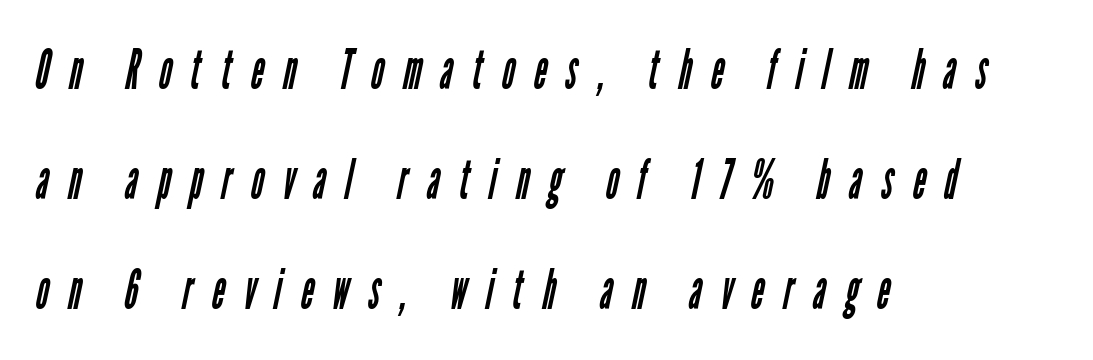
{"serif": "no", "bold": "no", "weight": "regular", "width": "condensed", "stroke_contrast": "low", "x_height": "medium", "monospaced": "no", "underline": "no", "align": "left", "line_spacing": "loose", "line_spacing_ratio": 2.0, "letter_spacing": "wide", "letter_spacing_em": 0.35, "glyph_px": 55}
